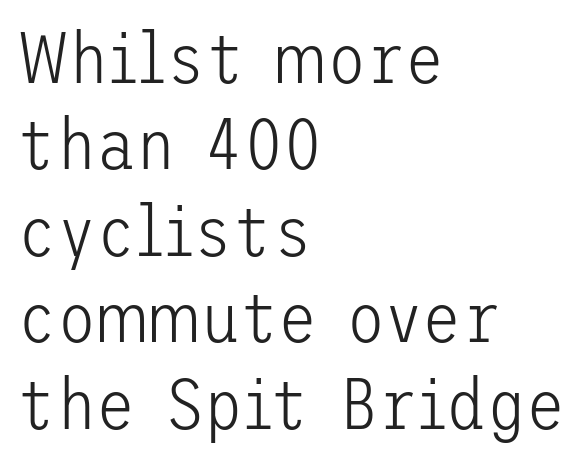
{"serif": "no", "italic": "no", "bold": "no", "weight": "light", "width": "normal", "stroke_contrast": "low", "x_height": "medium", "underline": "no", "align": "left", "line_spacing_ratio": 1.2, "letter_spacing": "normal", "letter_spacing_em": 0.0, "glyph_px": 72}
